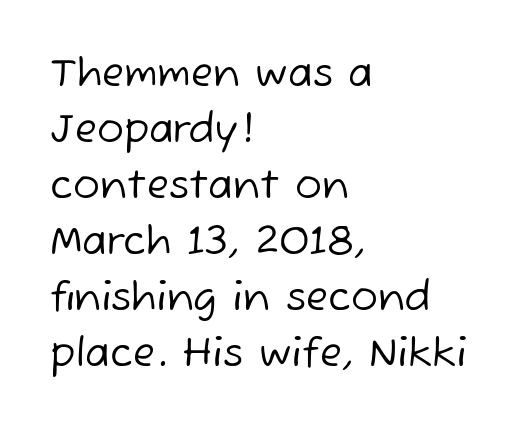
What kind of face is this? One without serifs — a sans. A classic flush-left, rag-right setting is used for this passage. The gaps between neighbouring characters are ordinary and unremarkable. A light-to-regular cut is what we see here.
